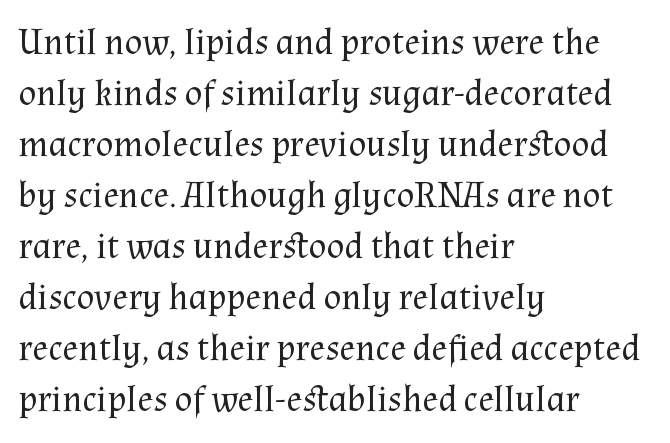
Italic? Not at all — the glyphs are vertical. Glance below the letters and you will spot only blank space. Does the copy run flush right? No — it runs flush left. A typesetter would call this proportional, since set widths differ per character.
